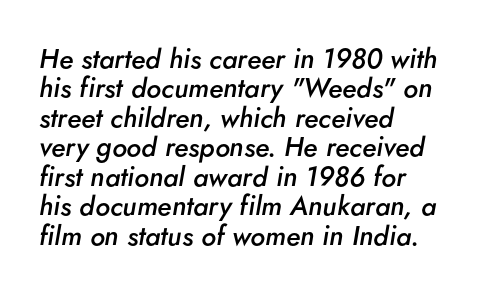
The image shows 27 px text type, italic (leaning right); set left-aligned, tight line spacing (1.09x), normal letter spacing, not underlined.
